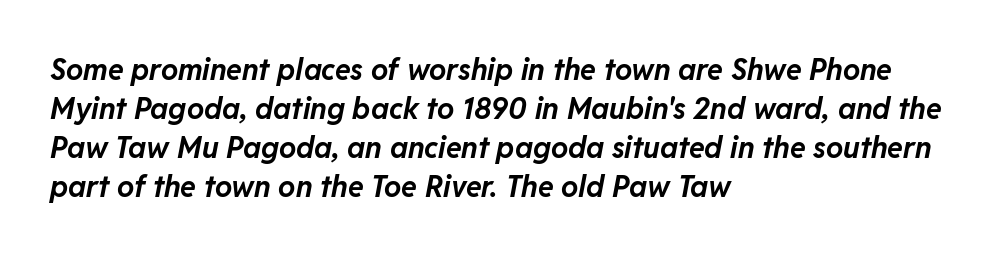
The image shows 29 px bold type, italic (leaning right); set left-aligned, normal line spacing (1.35x), normal letter spacing, not underlined; low stroke contrast and a medium x-height.
